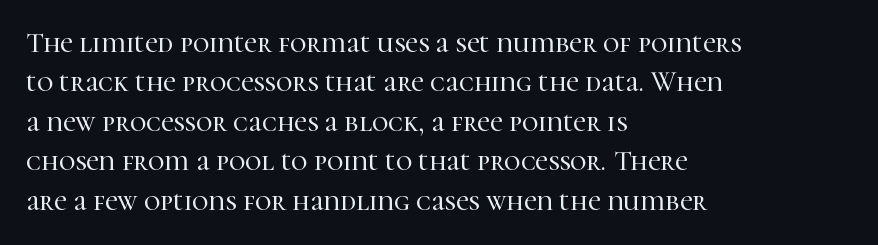
The passage shown is not underscored anywhere. Vertical spacing — default. One-word summary of the alignment: left. Default kerning and tracking; the words read as compact shapes.
